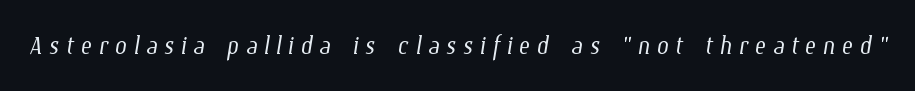
These lines are rendered in a variable-pitch font. Underline: absent. The cut favours lightness, reaching ordinary text weight at its darkest.
